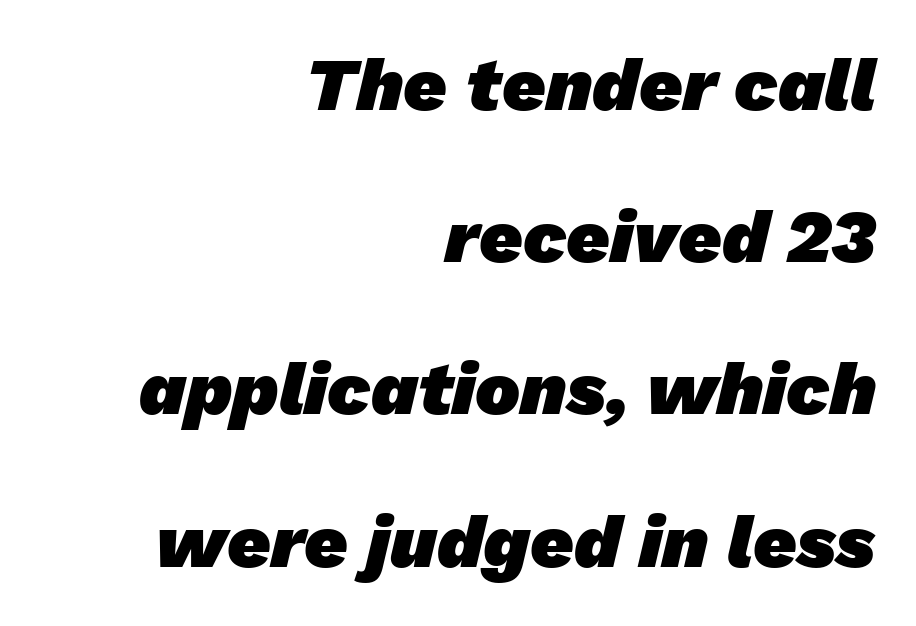
The image shows 75 px heavy sans-serif type; set right-aligned, loose line spacing (2.03x), normal letter spacing, not underlined; low stroke contrast and a medium x-height.
